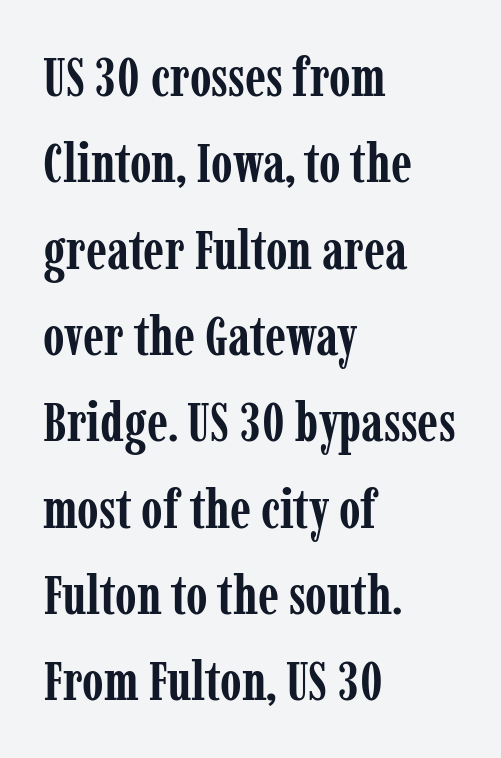
The image shows 55 px semibold, condensed serif type, upright; set left-aligned, normal line spacing (1.57x), normal letter spacing, not underlined; low stroke contrast and a medium x-height.
